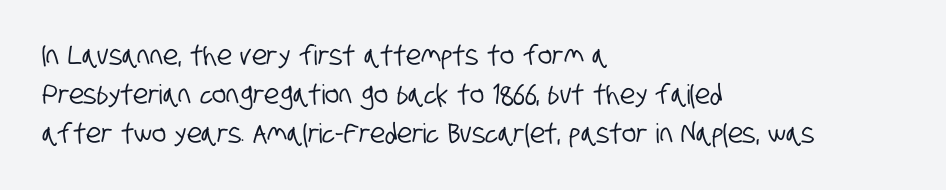
Short note: letters normally spaced. Baseline-to-baseline distance is the conventional proportion of letter height. Short and long lines alike share a common starting point at left. A clean baseline with only descenders dipping below it.
